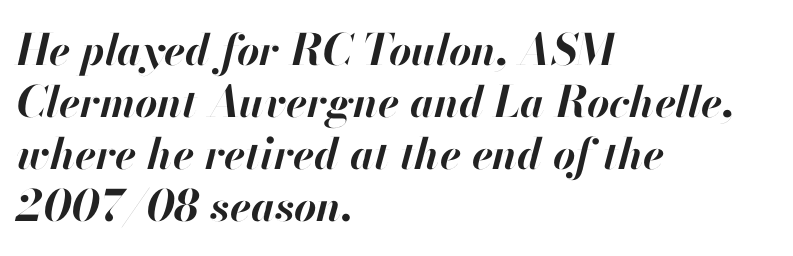
The image shows 43 px bold type, italic (leaning right); set left-aligned, line spacing 1.21x, normal letter spacing, not underlined; high stroke contrast and a small x-height.
